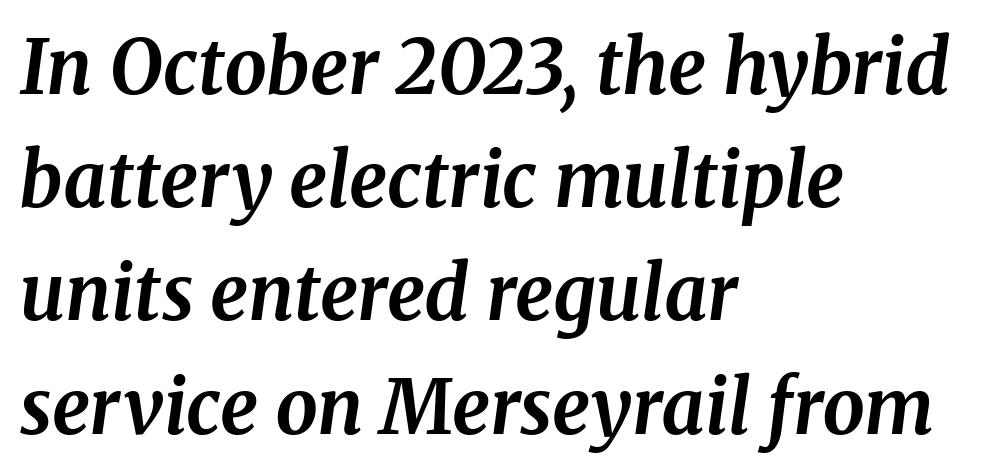
Unlike a clean sans, this face finishes its strokes with serifs. Character widths vary here, with narrow letters taking less room than wide ones. Descenders are the only things crossing below the line. Heft: maximum for text — a bold. What stands out about the letter spacing? Nothing — it is the standard amount.
